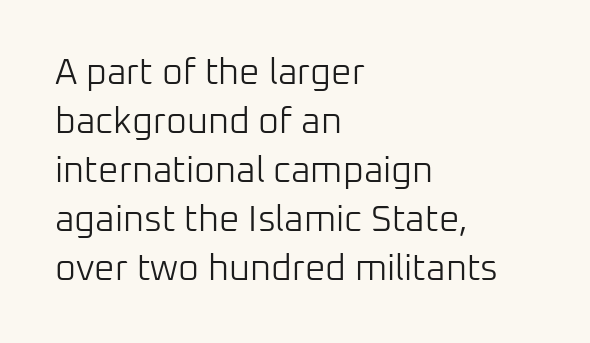
Q: Is the text bold? A: No.
Q: Is the text italic (slanted)? A: No, it is upright.
Q: Is the typeface a serif or a sans-serif typeface? A: Sans-serif.
Q: Is the text underlined? A: No.
Q: How is the paragraph aligned? A: Left-aligned.
Q: Is the spacing between letters normal or unusually wide? A: Normal.
Q: Is the spacing between lines tight, normal or loose? A: Normal.
Q: Width (condensed, normal, or wide)? A: Normal.
Q: Stroke contrast? A: Low.
Q: x-height? A: Medium.
Q: Monospaced? A: No.
